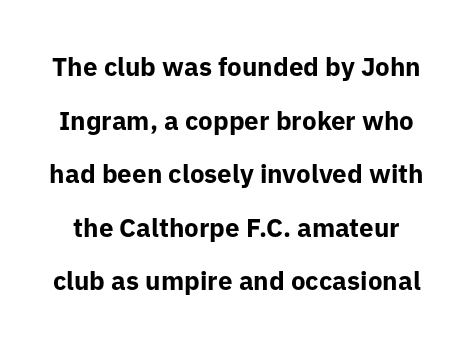
{"italic": "no", "bold": "yes", "underline": "no", "line_spacing": "loose", "line_spacing_ratio": 2.06, "letter_spacing": "normal", "letter_spacing_em": 0.0, "glyph_px": 26}
